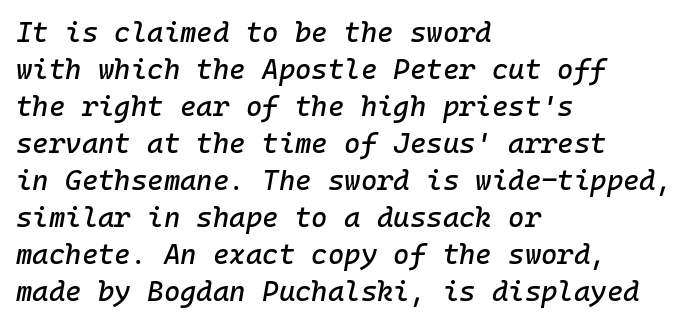
Summary of vertical rhythm: regular, with standard interline spacing. Looking at the ascenders, they clearly lean. Fixed-width glyphs throughout — classic coding-font behaviour. How are the letters spaced? Ordinarily, with no added tracking.
